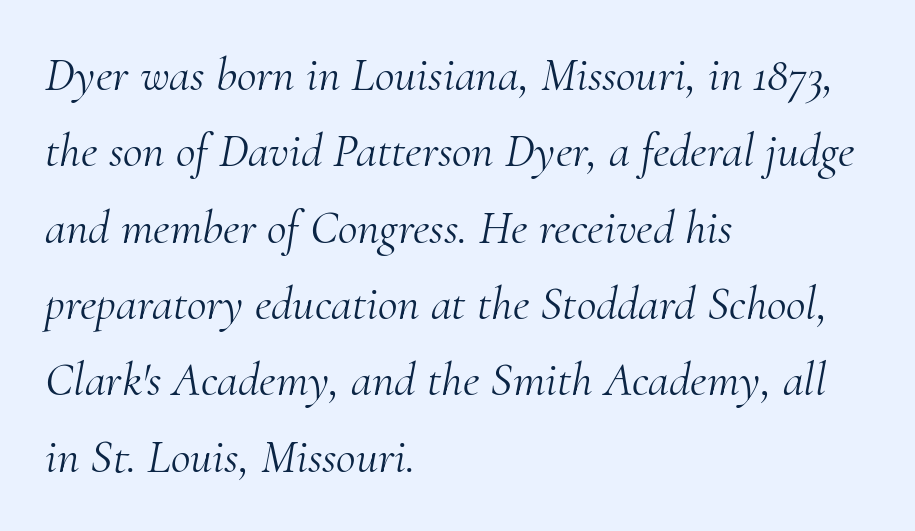
{"serif": "yes", "italic": "yes", "lean": "right", "slant_degrees": 10, "bold": "no", "weight": "light", "width": "normal", "stroke_contrast": "medium", "x_height": "small", "monospaced": "no", "underline": "no", "align": "left", "line_spacing": "normal", "line_spacing_ratio": 1.59, "letter_spacing": "normal", "letter_spacing_em": 0.0, "glyph_px": 48}
